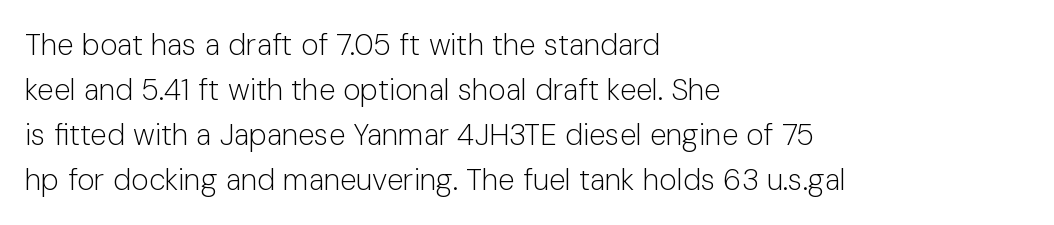
Q: Is the text bold? A: No.
Q: Is the text italic (slanted)? A: No, it is upright.
Q: Is the typeface a serif or a sans-serif typeface? A: Sans-serif.
Q: Is the text underlined? A: No.
Q: How is the paragraph aligned? A: Left-aligned.
Q: Is the spacing between letters normal or unusually wide? A: Normal.
Q: Is the spacing between lines tight, normal or loose? A: Normal.
Q: Width (condensed, normal, or wide)? A: Normal.
Q: Stroke contrast? A: Low.
Q: x-height? A: Medium.
Q: Monospaced? A: No.
